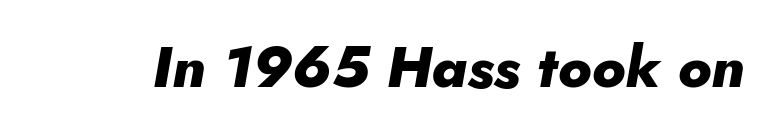
{"italic": "yes", "lean": "right", "slant_degrees": 10, "bold": "yes", "weight": "heavy", "width": "normal", "stroke_contrast": "low", "x_height": "small", "monospaced": "no", "underline": "no", "letter_spacing": "normal", "letter_spacing_em": 0.0, "glyph_px": 58}
